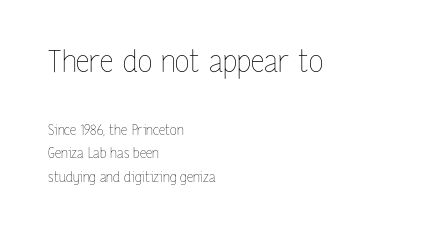
Block one is the big one; block two sits smaller underneath. Standard letterfit; no display-style spreading of the glyphs. Does the copy run flush right? No — it runs flush left. Is there much room between lines? A standard amount, neither cramped nor airy. Stroke mass is kept to a normal reading level or below.
